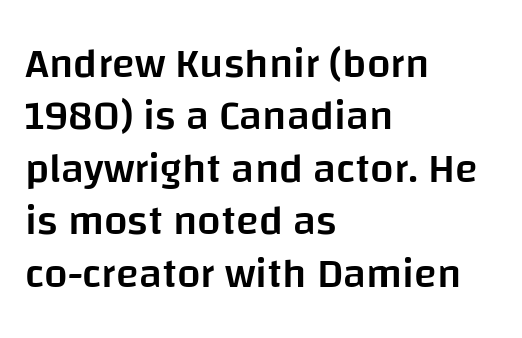
Q: Is the text bold? A: Semi-bold.
Q: Is the text italic (slanted)? A: No, it is upright.
Q: Is the typeface a serif or a sans-serif typeface? A: Sans-serif.
Q: Is the text underlined? A: No.
Q: How is the paragraph aligned? A: Left-aligned.
Q: Is the spacing between letters normal or unusually wide? A: Normal.
Q: Is the spacing between lines tight, normal or loose? A: Normal.
Q: Width (condensed, normal, or wide)? A: Normal.
Q: Stroke contrast? A: Low.
Q: x-height? A: Large.
Q: Monospaced? A: No.
